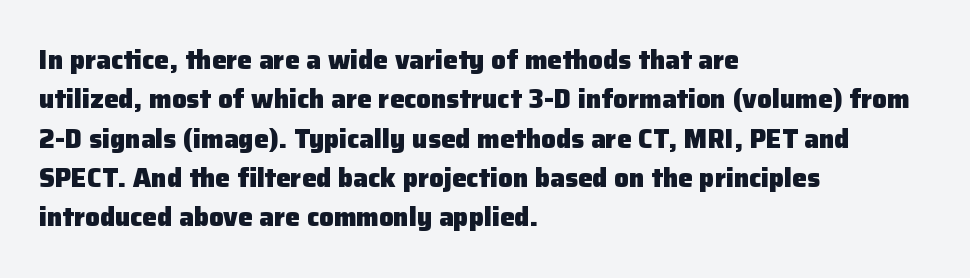
Typeset ragged right — the left edge is the straight one. The passage shown is not underscored anywhere. The lettering stays uniformly vertical, giving the passage a roman look. Short note: letters normally spaced.
